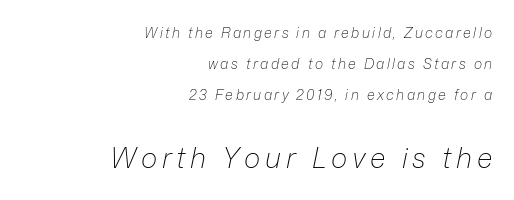
The image shows 28 px light type, italic (leaning right); set right-aligned, loose line spacing (2.21x), not underlined; the second (bottom) block is 2.0x larger; low stroke contrast and a medium x-height.
